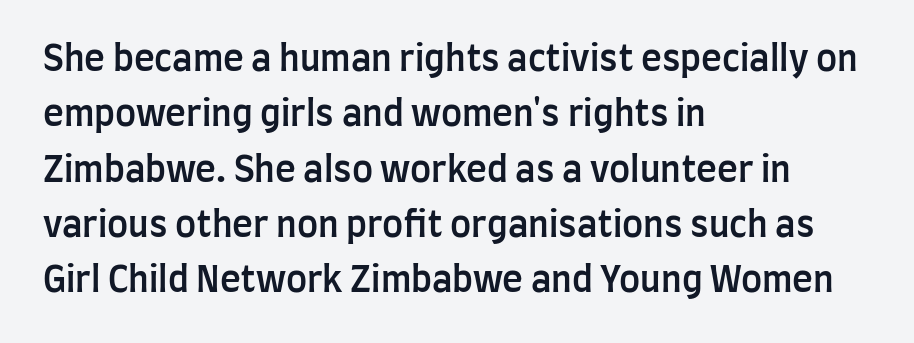
Q: Is the text bold? A: Semi-bold.
Q: Is the text italic (slanted)? A: No, it is upright.
Q: Is the typeface a serif or a sans-serif typeface? A: Sans-serif.
Q: Is the text underlined? A: No.
Q: How is the paragraph aligned? A: Left-aligned.
Q: Is the spacing between letters normal or unusually wide? A: Normal.
Q: Is the spacing between lines tight, normal or loose? A: Normal.
Q: Width (condensed, normal, or wide)? A: Condensed.
Q: Stroke contrast? A: Low.
Q: x-height? A: Large.
Q: Monospaced? A: No.
